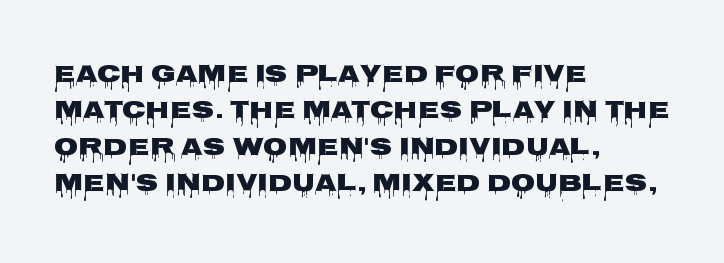
Q: Is the text italic (slanted)? A: No, it is upright.
Q: Is the text underlined? A: No.
Q: How is the paragraph aligned? A: Left-aligned.
Q: Is the spacing between letters normal or unusually wide? A: Normal.
Q: Is the spacing between lines tight, normal or loose? A: Normal.
